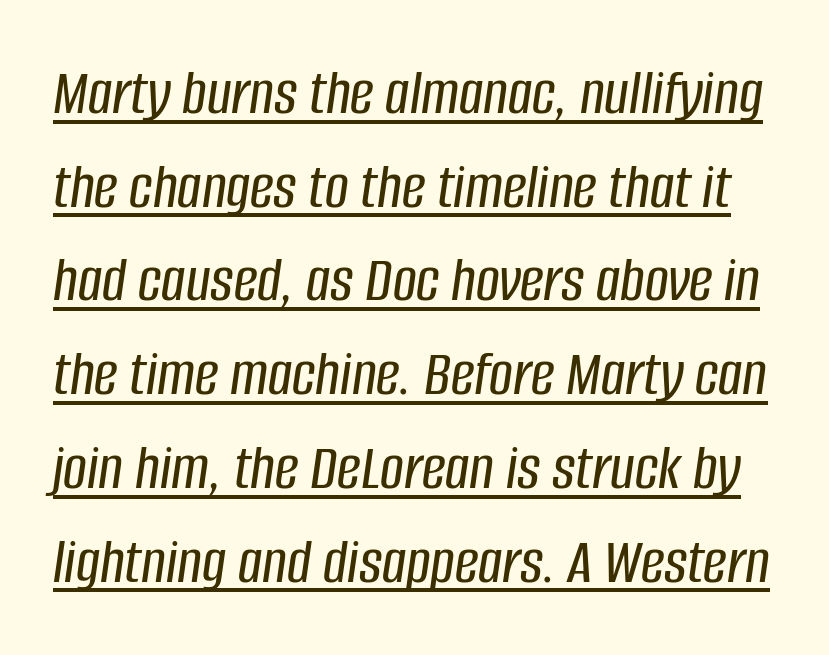
{"italic": "yes", "lean": "right", "slant_degrees": 8, "width": "condensed", "stroke_contrast": "low", "x_height": "large", "monospaced": "no", "underline": "yes", "line_spacing": "normal", "line_spacing_ratio": 1.42, "letter_spacing": "normal", "letter_spacing_em": 0.0, "glyph_px": 66}
